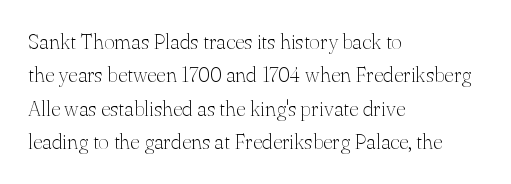
{"italic": "no", "bold": "no", "underline": "no", "align": "left", "line_spacing": "normal", "line_spacing_ratio": 1.59, "letter_spacing": "normal", "letter_spacing_em": 0.0, "glyph_px": 21}
